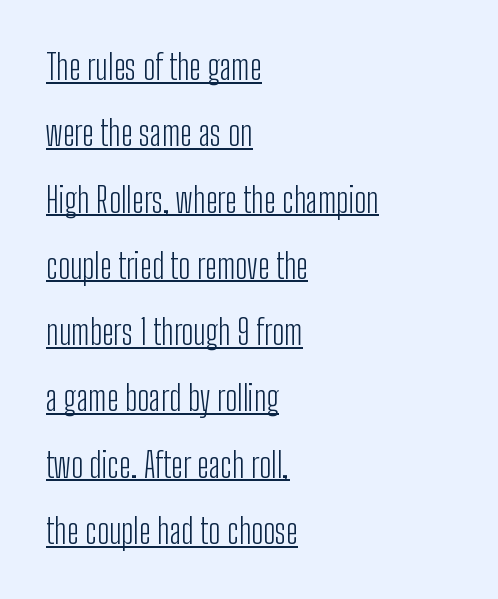
A light-to-regular cut is what we see here. The space between consecutive lines is lavish. The glyphs in this specimen are sans serif. Does a line run under the words? Yes, clearly.
